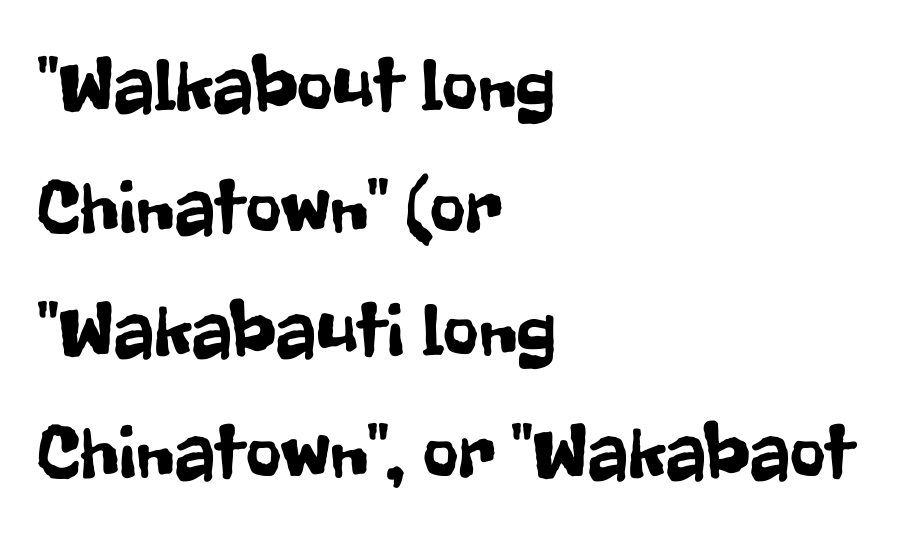
Q: Is the text italic (slanted)? A: No, it is upright.
Q: Is the typeface a serif or a sans-serif typeface? A: Sans-serif.
Q: Is the text underlined? A: No.
Q: How is the paragraph aligned? A: Left-aligned.
Q: Is the spacing between letters normal or unusually wide? A: Normal.
Q: Is the spacing between lines tight, normal or loose? A: Normal.
Q: Width (condensed, normal, or wide)? A: Condensed.
Q: Stroke contrast? A: Low.
Q: x-height? A: Medium.
Q: Monospaced? A: No.
